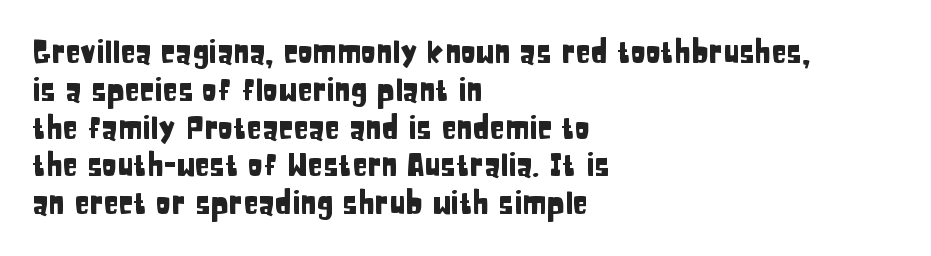
{"serif": "no", "italic": "no", "width": "condensed", "stroke_contrast": "low", "x_height": "large", "monospaced": "no", "underline": "no", "align": "left", "line_spacing_ratio": 1.22, "letter_spacing": "normal", "letter_spacing_em": 0.0, "glyph_px": 31}
